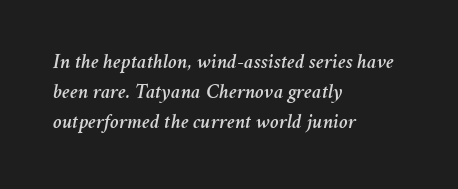
Check under the words: just untouched page. Regular leading. Line beginnings align vertically; line endings do not. These lines were composed using italics.
